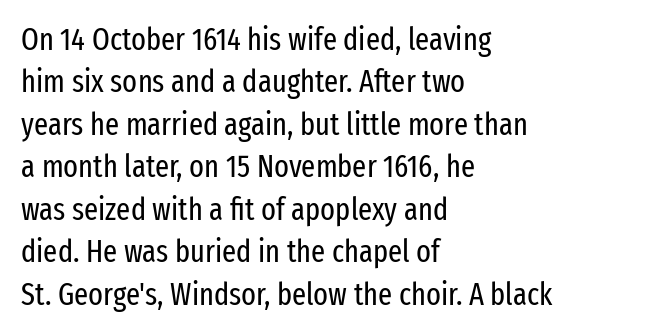
This rendering uses left alignment, leaving the right contour irregular. Character widths vary here, with narrow letters taking less room than wide ones. The specimen reads as upright at a glance. The letters carry no serifs — their stems end cleanly without finishing strokes.
